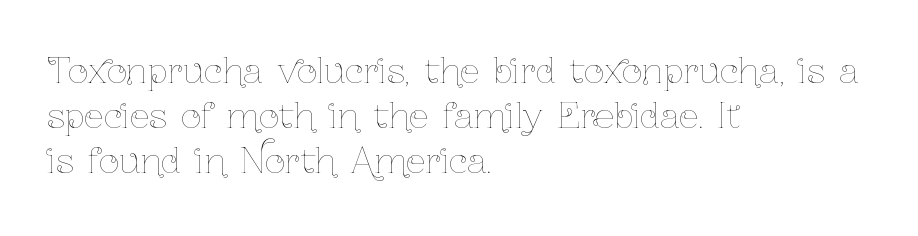
Q: Is the text bold? A: No.
Q: Is the text italic (slanted)? A: No, it is upright.
Q: Is the text underlined? A: No.
Q: How is the paragraph aligned? A: Left-aligned.
Q: Is the spacing between letters normal or unusually wide? A: Normal.
Q: Is the spacing between lines tight, normal or loose? A: Normal.
Q: Width (condensed, normal, or wide)? A: Condensed.
Q: Stroke contrast? A: Low.
Q: x-height? A: Medium.
Q: Monospaced? A: No.
